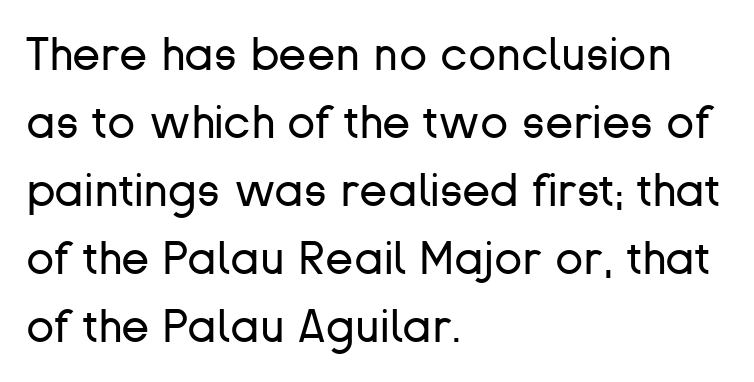
Q: Is the text bold? A: No.
Q: Is the text italic (slanted)? A: No, it is upright.
Q: Is the typeface a serif or a sans-serif typeface? A: Sans-serif.
Q: Is the text underlined? A: No.
Q: How is the paragraph aligned? A: Left-aligned.
Q: Is the spacing between letters normal or unusually wide? A: Normal.
Q: Is the spacing between lines tight, normal or loose? A: Normal.
Q: Width (condensed, normal, or wide)? A: Normal.
Q: Stroke contrast? A: Low.
Q: x-height? A: Medium.
Q: Monospaced? A: No.
